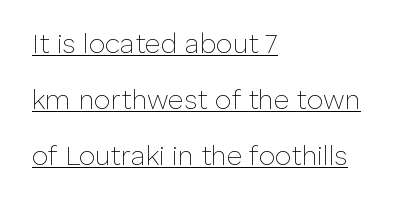
{"italic": "no", "bold": "no", "underline": "yes", "align": "left", "line_spacing": "loose", "line_spacing_ratio": 2.07, "letter_spacing": "normal", "letter_spacing_em": 0.0, "glyph_px": 27}
